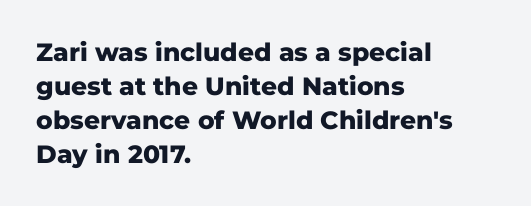
Q: Is the text bold? A: Yes.
Q: Is the text italic (slanted)? A: No, it is upright.
Q: Is the text underlined? A: No.
Q: How is the paragraph aligned? A: Left-aligned.
Q: Is the spacing between letters normal or unusually wide? A: Normal.
Q: Is the spacing between lines tight, normal or loose? A: Normal.
